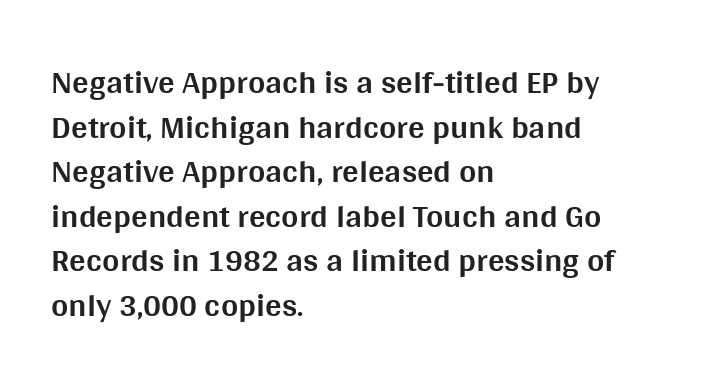
Leftover space on each line is placed entirely after the last word. The lettering stays uniformly vertical, giving the passage a roman look. This is sans-serif lettering, the kind often seen on screens and signage. Does the weight exceed regular? Yes, all the way to bold.
